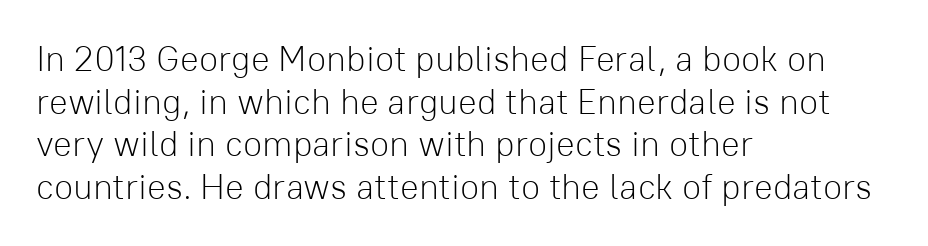
Q: Is the text bold? A: No.
Q: Is the text italic (slanted)? A: No, it is upright.
Q: Is the typeface a serif or a sans-serif typeface? A: Sans-serif.
Q: Is the text underlined? A: No.
Q: How is the paragraph aligned? A: Left-aligned.
Q: Is the spacing between letters normal or unusually wide? A: Normal.
Q: Width (condensed, normal, or wide)? A: Normal.
Q: Stroke contrast? A: Low.
Q: x-height? A: Medium.
Q: Monospaced? A: No.
